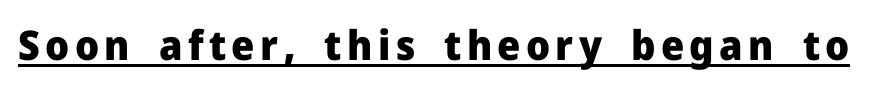
These lines are rendered in a variable-pitch font. In terms of posture, this sample is upright. The specimen includes a rule beneath the text block's lines. Chunky letters — that's bold for sure. A typesetter would label this face a sans.
